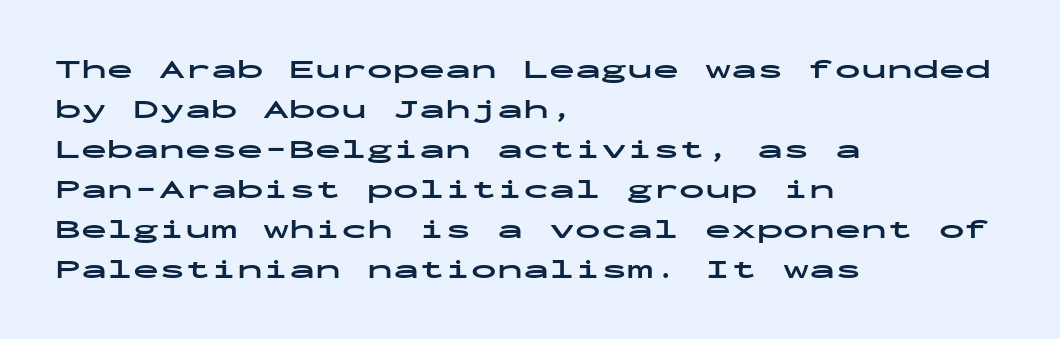
{"italic": "no", "bold": "yes", "underline": "no", "align": "left", "line_spacing": "normal", "line_spacing_ratio": 1.54, "letter_spacing": "normal", "letter_spacing_em": 0.0, "glyph_px": 26}
